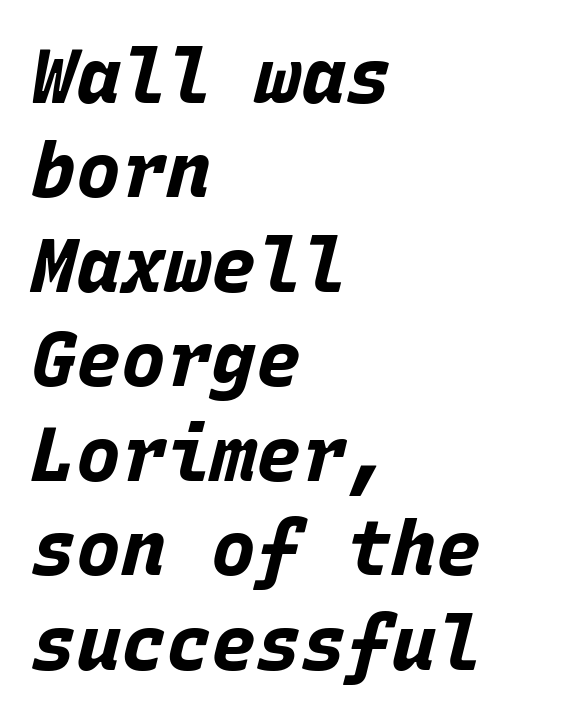
{"italic": "yes", "lean": "right", "slant_degrees": 15, "bold": "yes", "weight": "bold", "width": "normal", "stroke_contrast": "low", "x_height": "large", "monospaced": "yes", "underline": "no", "align": "left", "line_spacing": "normal", "line_spacing_ratio": 1.26, "letter_spacing": "normal", "letter_spacing_em": 0.0, "glyph_px": 75}
